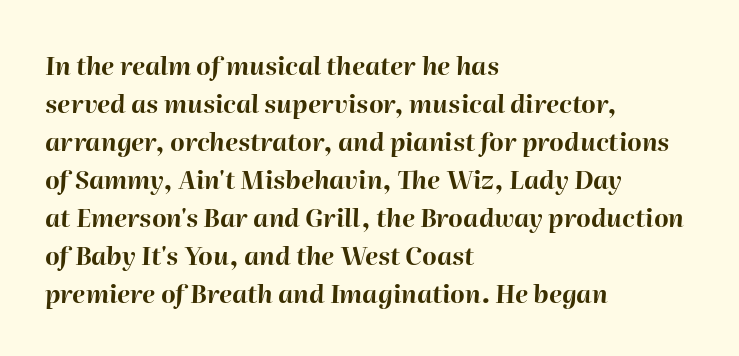
{"italic": "yes", "lean": "right", "slant_degrees": 2, "bold": "yes", "underline": "no", "align": "left", "line_spacing": "normal", "line_spacing_ratio": 1.52, "letter_spacing": "normal", "letter_spacing_em": 0.0, "glyph_px": 25}
